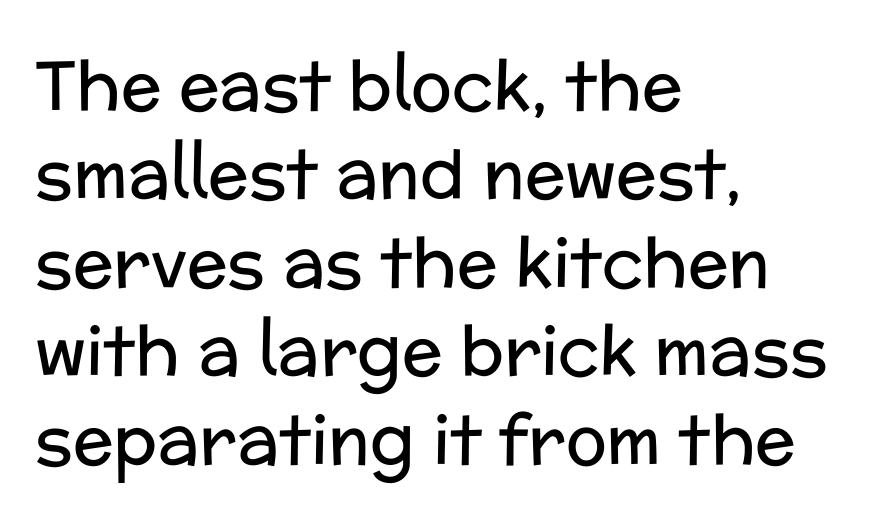
{"serif": "no", "italic": "no", "bold": "no", "weight": "regular", "width": "normal", "stroke_contrast": "low", "x_height": "medium", "monospaced": "no", "underline": "no", "align": "left", "line_spacing": "normal", "line_spacing_ratio": 1.3, "letter_spacing": "normal", "letter_spacing_em": 0.0, "glyph_px": 68}
